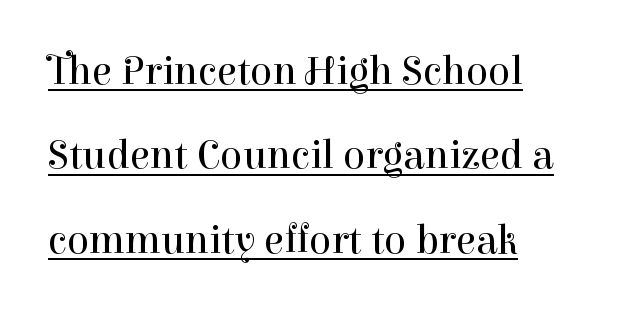
Q: Is the text bold? A: No.
Q: Is the text italic (slanted)? A: No, it is upright.
Q: Is the typeface a serif or a sans-serif typeface? A: Serif.
Q: Is the text underlined? A: Yes.
Q: How is the paragraph aligned? A: Left-aligned.
Q: Is the spacing between letters normal or unusually wide? A: Normal.
Q: Is the spacing between lines tight, normal or loose? A: Loose.
Q: Width (condensed, normal, or wide)? A: Normal.
Q: Stroke contrast? A: High.
Q: x-height? A: Medium.
Q: Monospaced? A: No.
